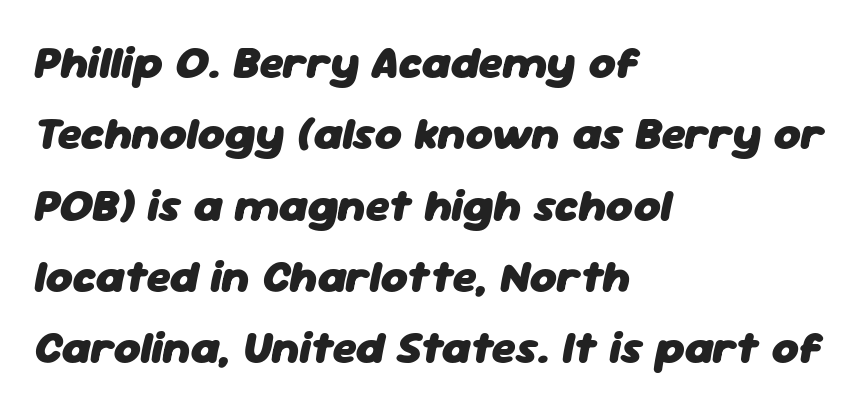
{"italic": "yes", "lean": "right", "slant_degrees": 11, "bold": "yes", "weight": "heavy", "width": "normal", "stroke_contrast": "low", "x_height": "medium", "monospaced": "no", "underline": "no", "align": "left", "line_spacing": "normal", "line_spacing_ratio": 1.55, "letter_spacing": "normal", "letter_spacing_em": 0.0, "glyph_px": 46}
